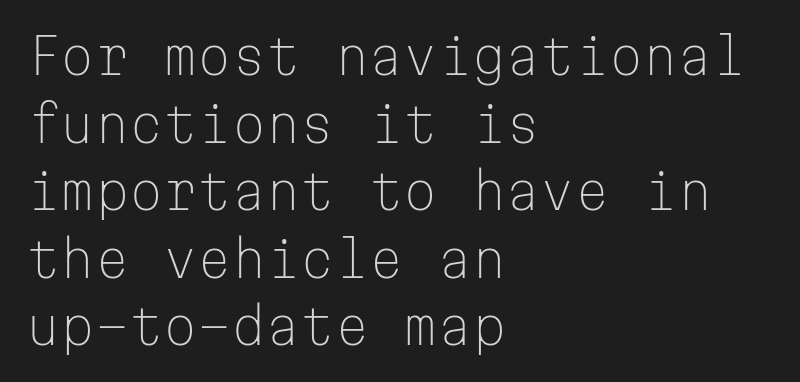
A bare baseline throughout the passage. The characters display no serif detailing; their extremities are plain. Designer's note — italics off, roman on. This sample keeps an unexceptional amount of space between lines. A quiet, ordinary-to-light weight characterises the typeface. These lines are set flush left with a ragged right edge.
